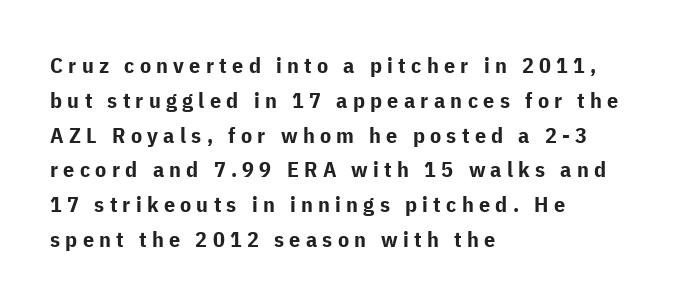
Q: Is the text bold? A: Yes.
Q: Is the text italic (slanted)? A: No, it is upright.
Q: Is the text underlined? A: No.
Q: How is the paragraph aligned? A: Left-aligned.
Q: Is the spacing between letters normal or unusually wide? A: Unusually wide.
Q: Is the spacing between lines tight, normal or loose? A: Normal.
